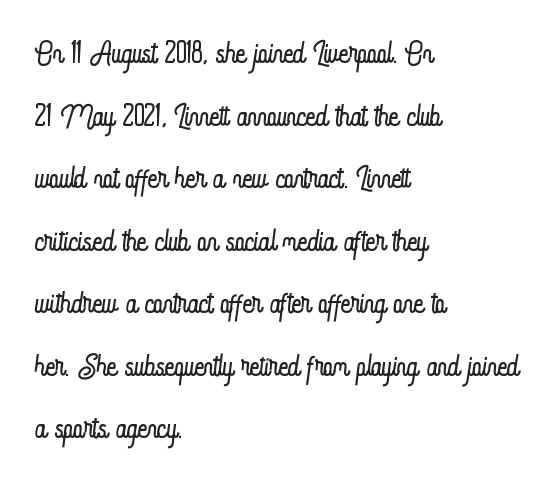
Q: Is the text bold? A: No.
Q: Is the text underlined? A: No.
Q: How is the paragraph aligned? A: Left-aligned.
Q: Is the spacing between letters normal or unusually wide? A: Normal.
Q: Is the spacing between lines tight, normal or loose? A: Normal.
Q: Width (condensed, normal, or wide)? A: Condensed.
Q: Stroke contrast? A: Low.
Q: x-height? A: Small.
Q: Monospaced? A: No.
